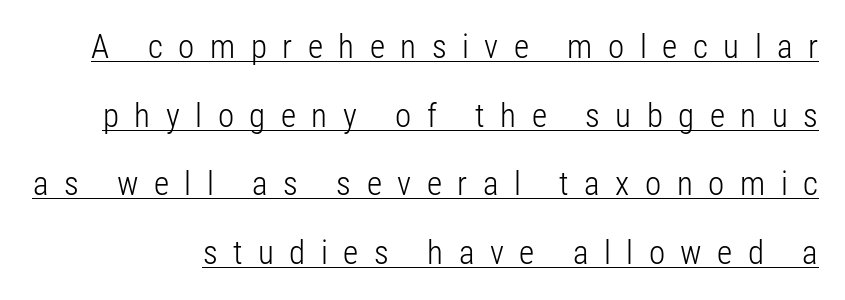
The image shows 33 px light, condensed sans-serif type, upright; set loose line spacing (2.08x), unusually wide letter spacing (+0.47 em), underlined; low stroke contrast and a medium x-height.
